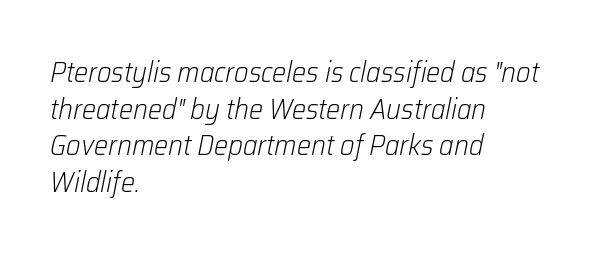
The image shows 28 px light type, italic (leaning right); set left-aligned, normal line spacing (1.31x), normal letter spacing, not underlined; low stroke contrast and a medium x-height.
